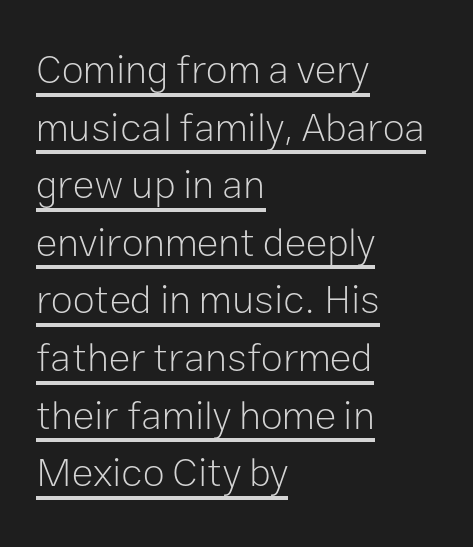
The type family on display is of the sans-serif kind. Weight: not bold — regular or lighter. Ascenders rise straight up at ninety degrees. Which margin do the lines hug? The left one — the right edge is uneven. The letters sit at their default tracking, neither squeezed nor spread. Is this a fixed-width face? No — the glyphs have proportional, varying widths.
